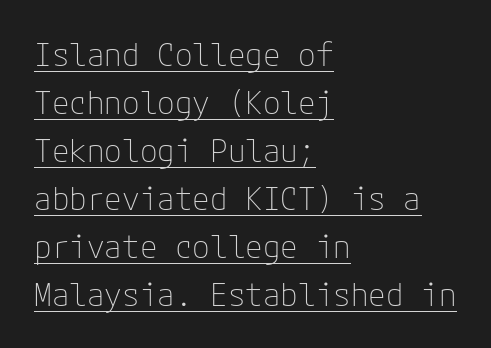
The image shows 32 px thin sans-serif type, upright; set left-aligned, normal line spacing (1.5x), normal letter spacing, underlined; low stroke contrast and a medium x-height.
